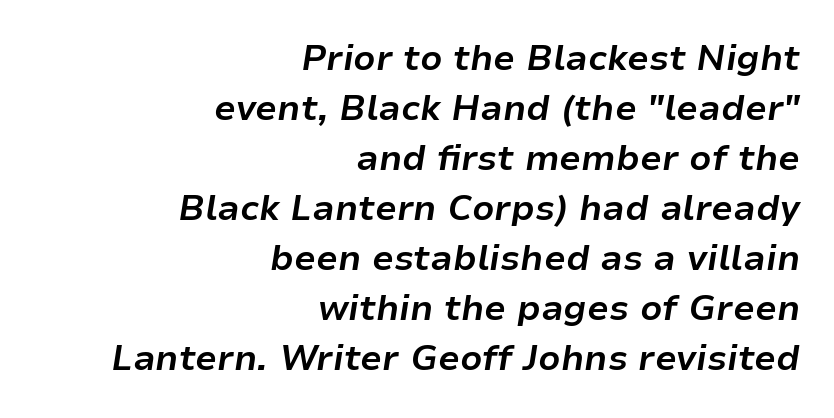
Yep, that's italic — everything's leaning. Vertically, the passage feels balanced, rows spaced as you'd expect. Plenty of ink on the page — the face is bold. Each letter keeps its own natural width here, so spacing adapts to shape. The letters sit at their default tracking, neither squeezed nor spread.
